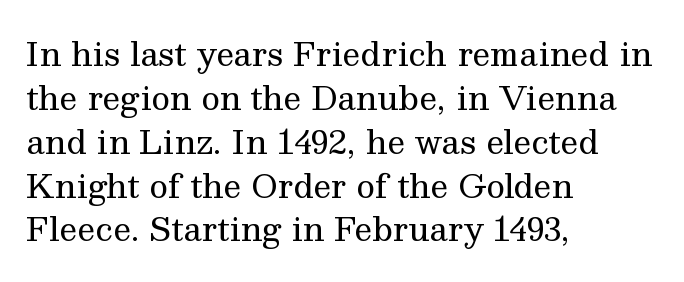
{"serif": "yes", "italic": "no", "bold": "no", "weight": "regular", "width": "normal", "stroke_contrast": "medium", "x_height": "medium", "monospaced": "no", "underline": "no", "align": "left", "line_spacing": "normal", "line_spacing_ratio": 1.37, "letter_spacing": "normal", "letter_spacing_em": 0.0, "glyph_px": 32}
